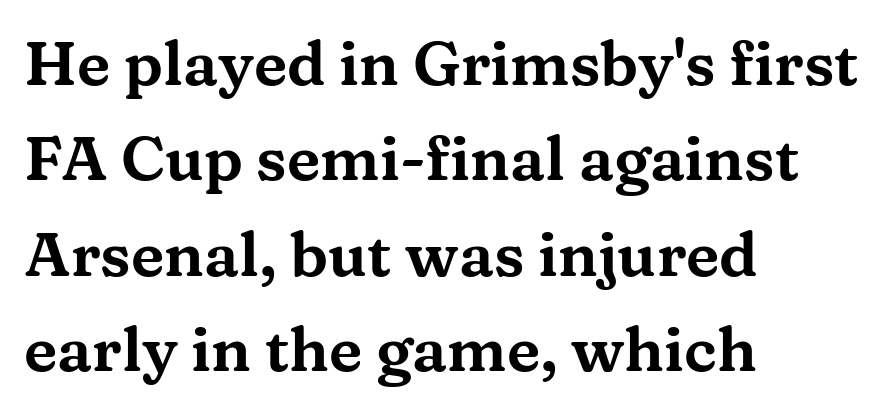
Q: Is the text italic (slanted)? A: No, it is upright.
Q: Is the typeface a serif or a sans-serif typeface? A: Serif.
Q: Is the text underlined? A: No.
Q: How is the paragraph aligned? A: Left-aligned.
Q: Is the spacing between letters normal or unusually wide? A: Normal.
Q: Is the spacing between lines tight, normal or loose? A: Normal.
Q: Width (condensed, normal, or wide)? A: Wide.
Q: Stroke contrast? A: Medium.
Q: x-height? A: Medium.
Q: Monospaced? A: No.
